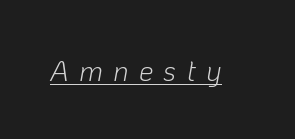
This sample has the flowing, uneven cadence of proportional lettering. You can tell it's italic because the verticals aren't actually vertical. Students, note that the glyphs here are deliberately spaced far apart. Descenders here cross a horizontal rule under the line.
